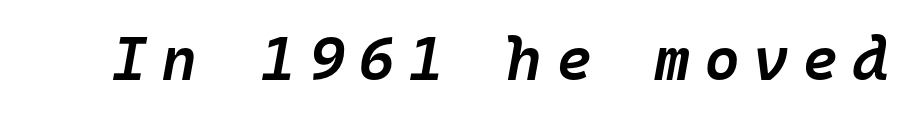
The string is rendered with underlining switched off. This sample has the even, mechanical cadence of fixed-width lettering. This sample uses expanded letter spacing, leaving extra air between glyphs. The passage shown is semibold, sitting just below true bold. The whole block is typeset with a tilt.
